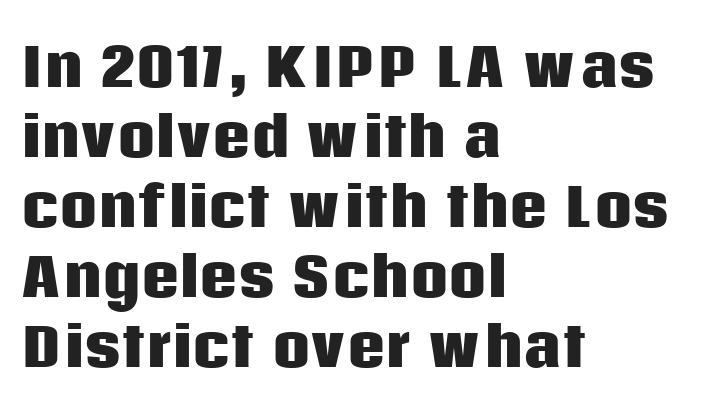
Q: Is the text bold? A: Yes.
Q: Is the text italic (slanted)? A: No, it is upright.
Q: Is the typeface a serif or a sans-serif typeface? A: Sans-serif.
Q: Is the text underlined? A: No.
Q: How is the paragraph aligned? A: Left-aligned.
Q: Is the spacing between letters normal or unusually wide? A: Normal.
Q: Is the spacing between lines tight, normal or loose? A: Normal.
Q: Width (condensed, normal, or wide)? A: Normal.
Q: Stroke contrast? A: Low.
Q: x-height? A: Large.
Q: Monospaced? A: No.
